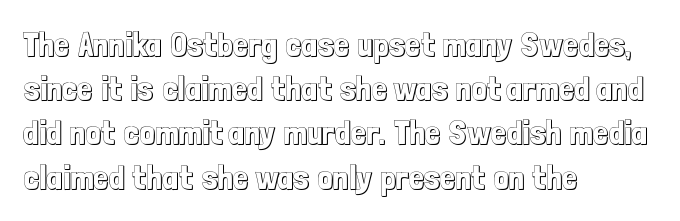
Compared with typical body copy, the letter spacing here is the same. The lines sit at an ordinary, default distance from one another. Here the designer chose a conventional face with non-uniform glyph widths. A typesetter would mark this as roman, not italic.
